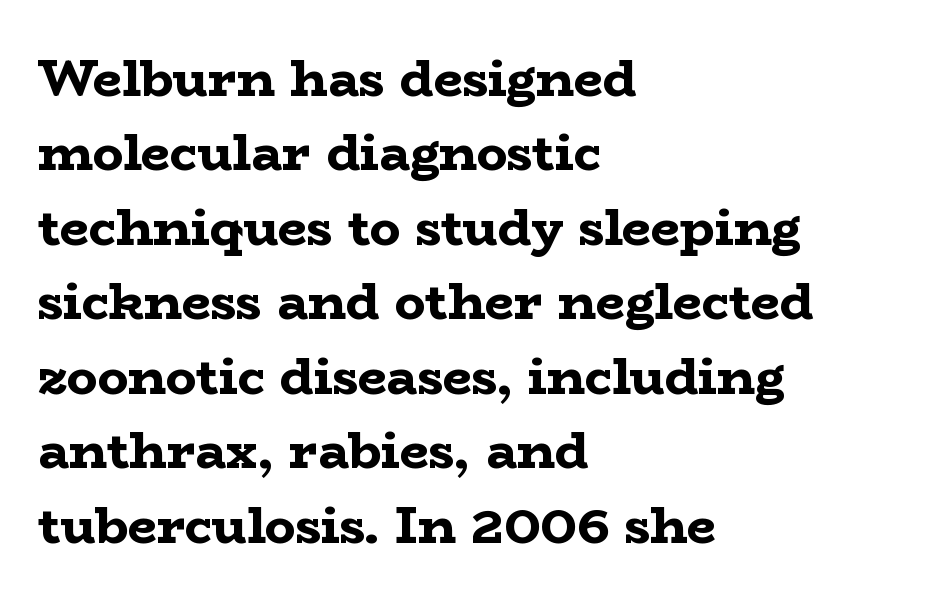
{"serif": "yes", "italic": "no", "bold": "yes", "weight": "bold", "width": "wide", "stroke_contrast": "low", "x_height": "medium", "monospaced": "no", "underline": "no", "align": "left", "line_spacing": "normal", "line_spacing_ratio": 1.46, "letter_spacing": "normal", "letter_spacing_em": 0.0, "glyph_px": 51}
